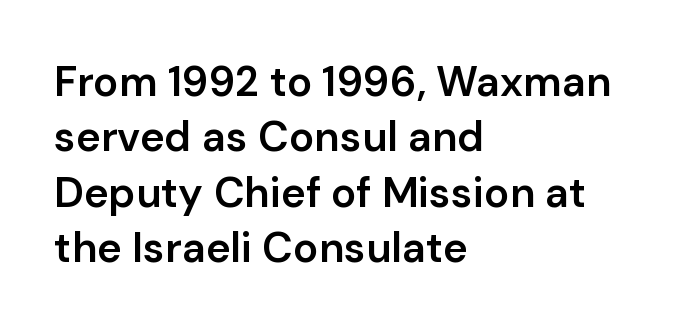
Q: Is the text bold? A: Semi-bold.
Q: Is the text italic (slanted)? A: No, it is upright.
Q: Is the typeface a serif or a sans-serif typeface? A: Sans-serif.
Q: Is the text underlined? A: No.
Q: How is the paragraph aligned? A: Left-aligned.
Q: Is the spacing between letters normal or unusually wide? A: Normal.
Q: Is the spacing between lines tight, normal or loose? A: Normal.
Q: Width (condensed, normal, or wide)? A: Normal.
Q: Stroke contrast? A: Low.
Q: x-height? A: Medium.
Q: Monospaced? A: No.
